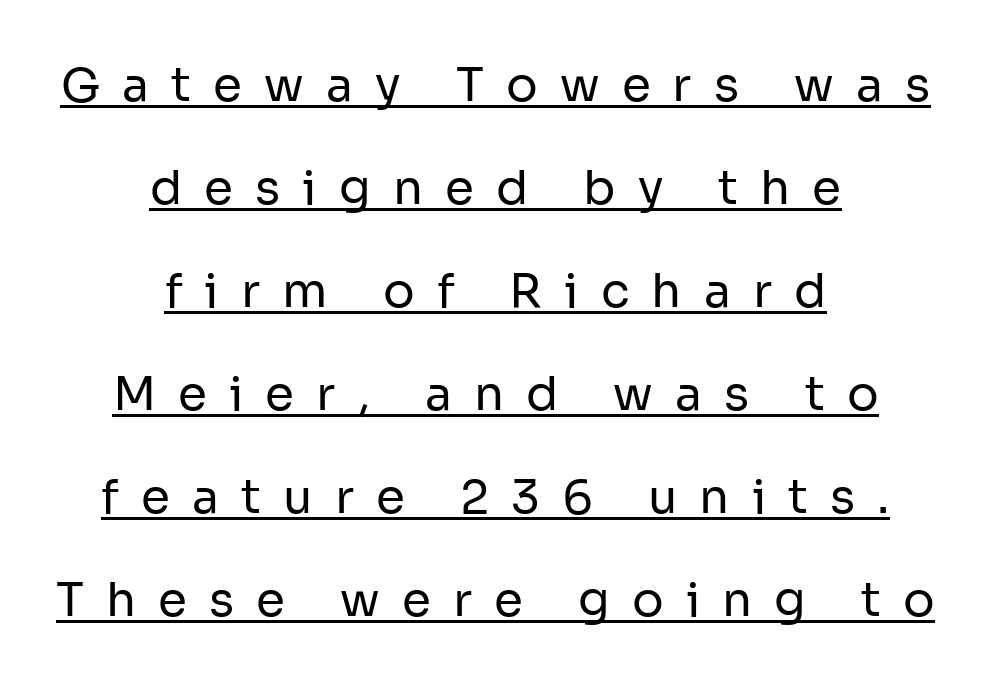
The designer dialed line spacing up above the default. Serif or sans? Sans — the stroke terminals are bare. The strokes carry an ordinary text weight at most. Honestly, the letter spacing is so wide it's the main thing you notice.
